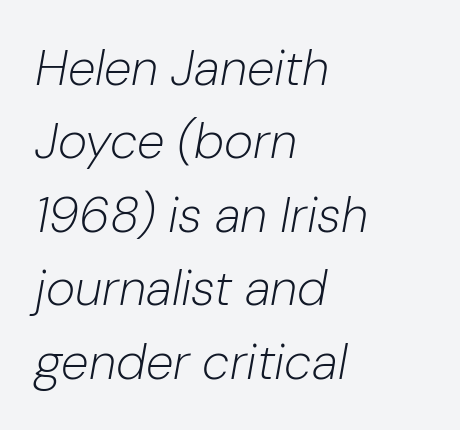
The image shows 50 px light type, italic (leaning right); set left-aligned, normal line spacing (1.47x), normal letter spacing, not underlined; low stroke contrast and a medium x-height.
